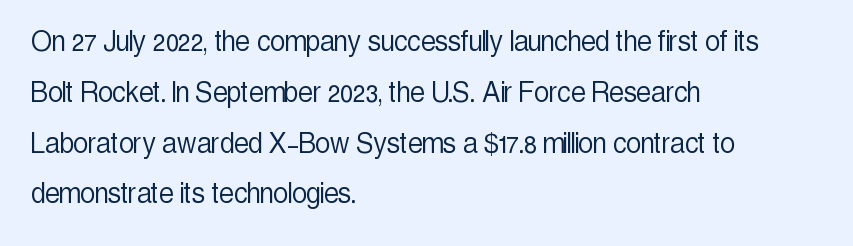
Q: Is the text bold? A: No.
Q: Is the text italic (slanted)? A: No, it is upright.
Q: Is the typeface a serif or a sans-serif typeface? A: Sans-serif.
Q: Is the text underlined? A: No.
Q: How is the paragraph aligned? A: Left-aligned.
Q: Is the spacing between letters normal or unusually wide? A: Normal.
Q: Is the spacing between lines tight, normal or loose? A: Normal.
Q: Width (condensed, normal, or wide)? A: Condensed.
Q: x-height? A: Medium.
Q: Monospaced? A: No.
